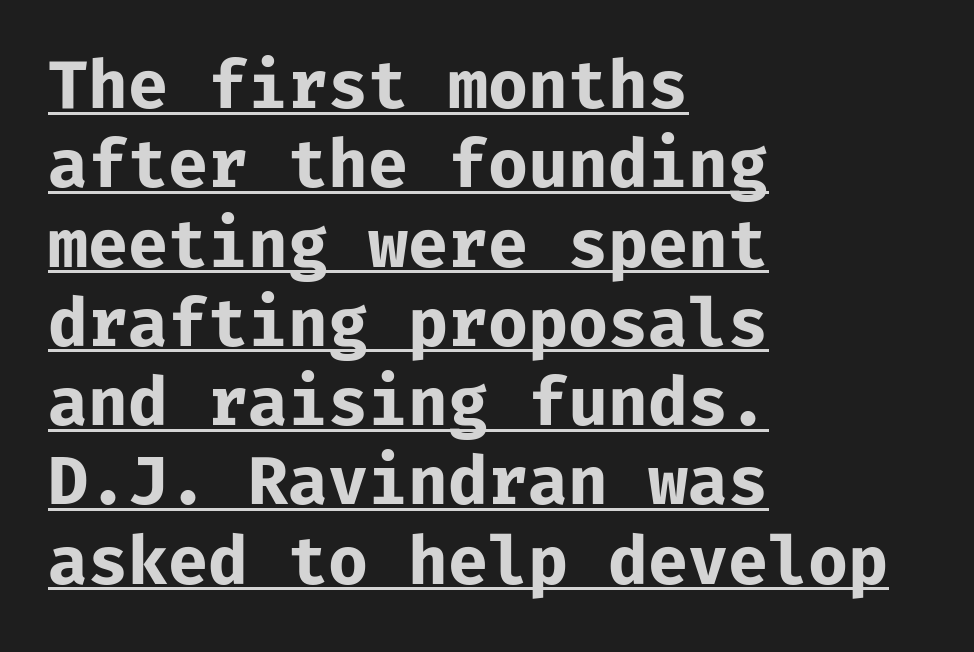
{"serif": "no", "italic": "no", "bold": "yes", "weight": "bold", "width": "normal", "stroke_contrast": "low", "x_height": "medium", "monospaced": "yes", "underline": "yes", "align": "left", "line_spacing_ratio": 1.22, "letter_spacing": "normal", "letter_spacing_em": 0.0, "glyph_px": 65}
